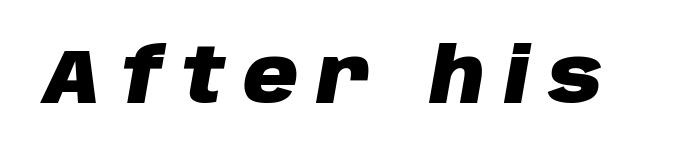
The face used here has a pronounced slope to its letters. The line texture is sparse and dotted thanks to wide tracking. Each row of text sits above clean, open space. You'd pick this weight for a headline — it's a proper bold. Character widths vary here, with narrow letters taking less room than wide ones.
